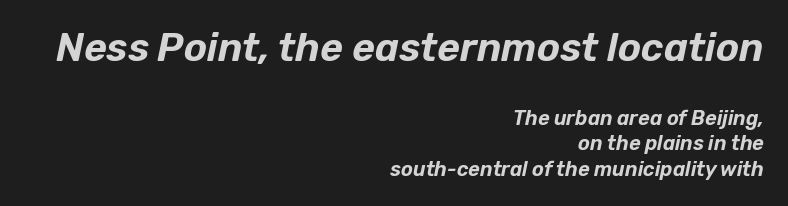
The letters advance in unequal steps, a hallmark of proportional type. Is the type slanted? Yes — the strokes lean at a clear angle. The line-height multiplier appears to be the usual default. If you drew a ruler down the right edge, every line would touch it. The emphasis by scale lands on block number one, above. The area under the type is left untouched.
